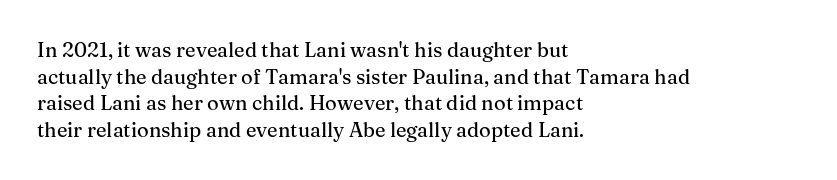
The image shows 20 px text type, upright; set left-aligned, normal line spacing (1.33x), normal letter spacing, not underlined.
